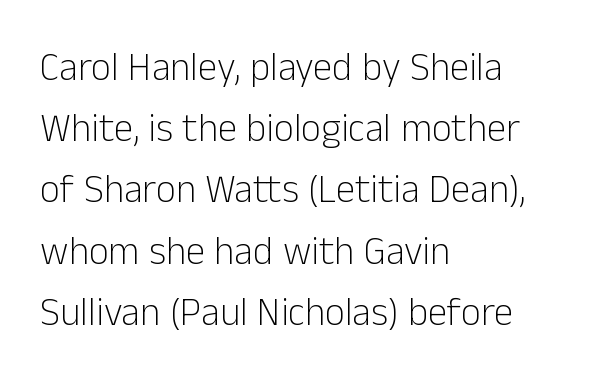
Q: Is the text bold? A: No.
Q: Is the text italic (slanted)? A: No, it is upright.
Q: Is the typeface a serif or a sans-serif typeface? A: Sans-serif.
Q: Is the text underlined? A: No.
Q: How is the paragraph aligned? A: Left-aligned.
Q: Is the spacing between letters normal or unusually wide? A: Normal.
Q: Is the spacing between lines tight, normal or loose? A: Normal.
Q: Width (condensed, normal, or wide)? A: Normal.
Q: Stroke contrast? A: Low.
Q: x-height? A: Medium.
Q: Monospaced? A: No.
